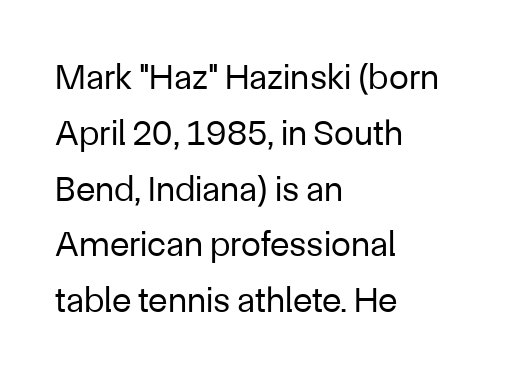
Each row of text sits above clean, open space. Vertically, the passage feels balanced, rows spaced as you'd expect. The letters carry no serifs — their stems end cleanly without finishing strokes. Left-aligned paragraph, ragged on the right. The specimen reads as upright at a glance.
